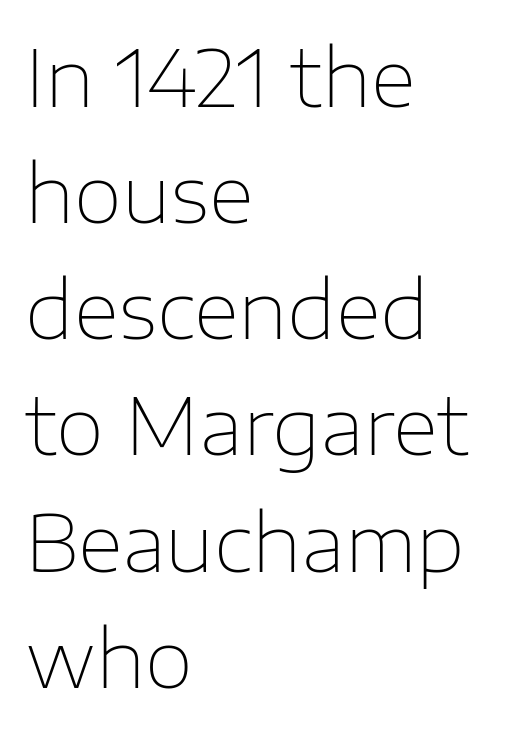
The image shows 79 px thin sans-serif type, upright; set left-aligned, normal line spacing (1.47x), normal letter spacing, not underlined; low stroke contrast and a medium x-height.
